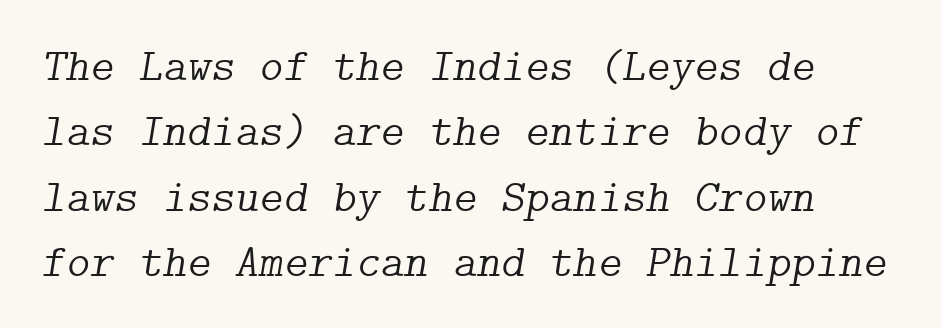
Weight: regular or lighter. Is the type slanted? Yes — the strokes lean at a clear angle. Each new line begins a customary step beneath the previous one. Each letter's strokes conclude with small projecting serifs.
